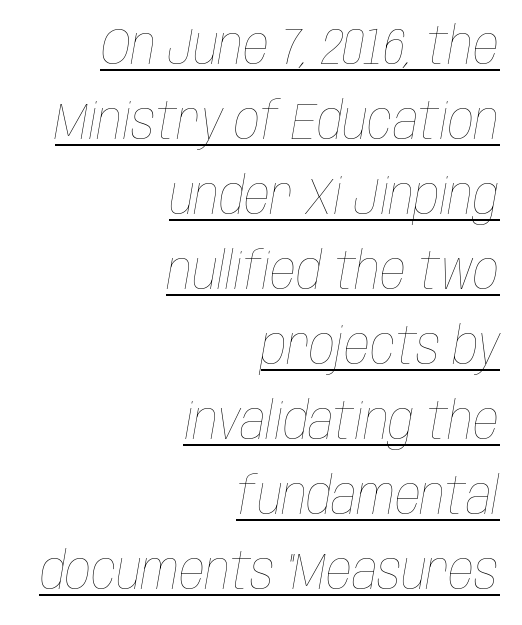
The whole block is typeset with a tilt. A typesetter would call this proportional, since set widths differ per character. What decoration does the sample have? An underline. A quiet, ordinary-to-light weight characterises the typeface.
